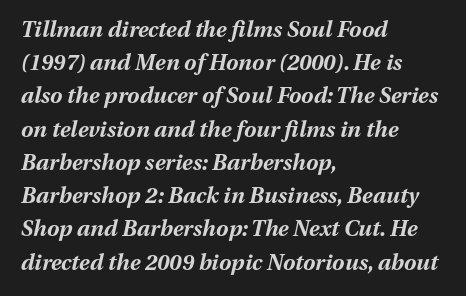
Q: Is the text bold? A: Yes.
Q: Is the text italic (slanted)? A: Yes, it leans right by about 13 degrees.
Q: Is the text underlined? A: No.
Q: How is the paragraph aligned? A: Left-aligned.
Q: Is the spacing between letters normal or unusually wide? A: Normal.
Q: Is the spacing between lines tight, normal or loose? A: Normal.
